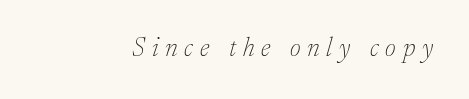
This is not heavy type; no bold has been used. Is the letter spacing exaggerated? Yes — the characters are pushed far apart. Tall strokes in this sample are angled rather than plumb. Glance below the letters and you will spot only blank space.
